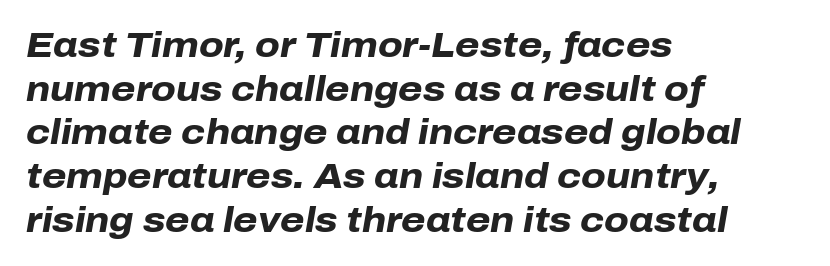
{"italic": "yes", "lean": "right", "slant_degrees": 10, "bold": "yes", "weight": "heavy", "width": "normal", "stroke_contrast": "low", "x_height": "medium", "monospaced": "no", "underline": "no", "align": "left", "line_spacing": "normal", "line_spacing_ratio": 1.25, "letter_spacing": "normal", "letter_spacing_em": 0.0, "glyph_px": 35}
